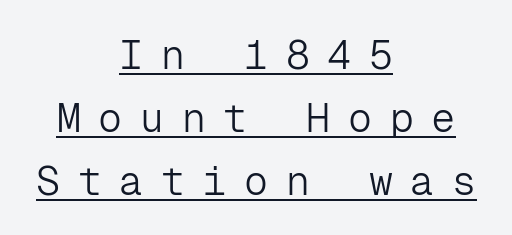
The image shows 40 px light sans-serif type, upright, monospaced; set centered, normal line spacing (1.57x), unusually wide letter spacing (+0.44 em), underlined; low stroke contrast and a medium x-height.
